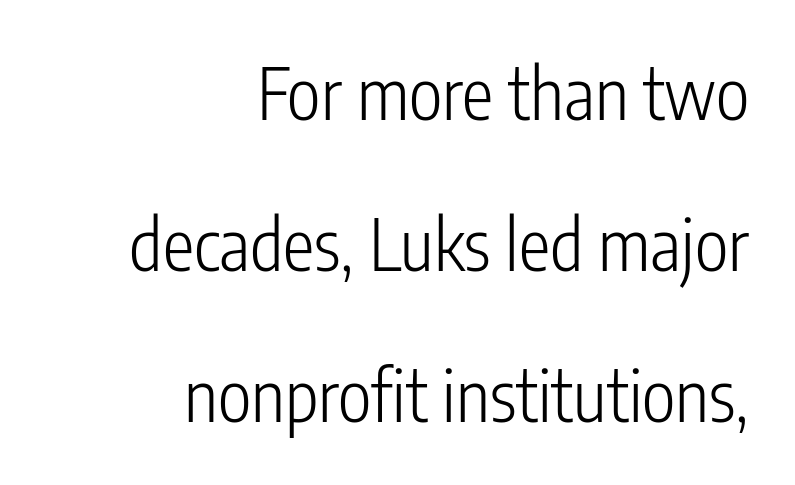
{"serif": "no", "italic": "no", "bold": "no", "weight": "light", "width": "condensed", "stroke_contrast": "low", "x_height": "medium", "monospaced": "no", "underline": "no", "align": "right", "line_spacing": "loose", "line_spacing_ratio": 2.13, "letter_spacing": "normal", "letter_spacing_em": 0.0, "glyph_px": 71}
